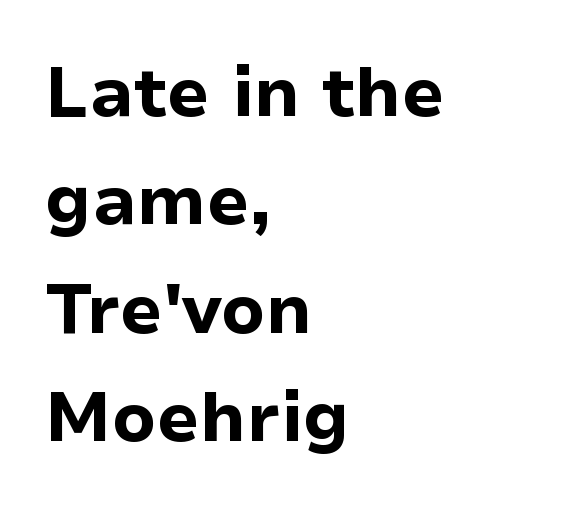
The image shows 70 px bold sans-serif type, upright; set left-aligned, normal line spacing (1.55x), normal letter spacing, not underlined; low stroke contrast and a medium x-height.
